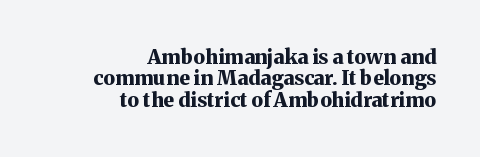
Q: Is the text bold? A: Yes.
Q: Is the text italic (slanted)? A: No, it is upright.
Q: Is the text underlined? A: No.
Q: How is the paragraph aligned? A: Right-aligned.
Q: Is the spacing between letters normal or unusually wide? A: Normal.
Q: Is the spacing between lines tight, normal or loose? A: Tight.
